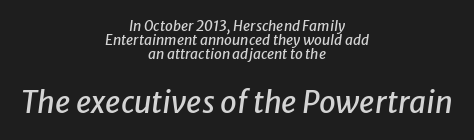
Q: Is the text italic (slanted)? A: Yes, it leans right by about 8 degrees.
Q: Is the text underlined? A: No.
Q: How is the paragraph aligned? A: Centered.
Q: Is the spacing between letters normal or unusually wide? A: Normal.
Q: Is the spacing between lines tight, normal or loose? A: Tight.
Q: Which block of text is set in a larger size, the first (top) or the second (bottom)? A: The second (bottom) one.
Q: Width (condensed, normal, or wide)? A: Normal.
Q: Stroke contrast? A: Low.
Q: x-height? A: Medium.
Q: Monospaced? A: No.
